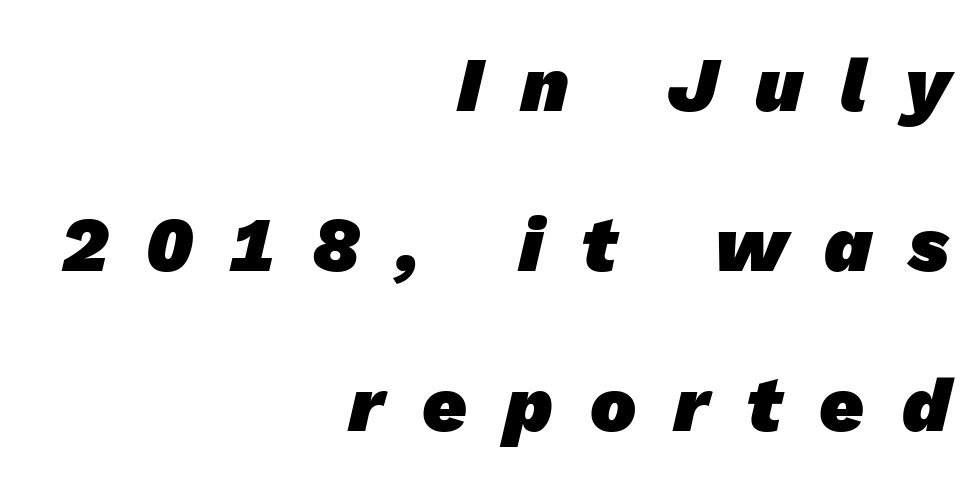
The image shows 77 px heavy sans-serif type; set right-aligned, loose line spacing (2.08x), unusually wide letter spacing (+0.49 em), not underlined; low stroke contrast and a medium x-height.
